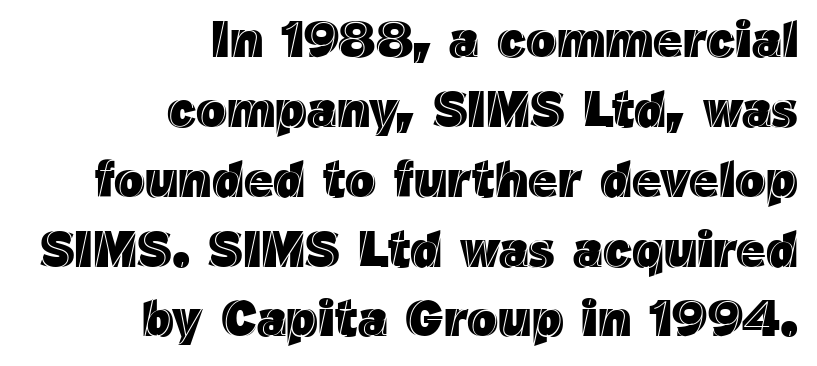
The image shows 51 px text type, upright; set right-aligned, normal line spacing (1.37x), normal letter spacing, not underlined; a medium x-height.
